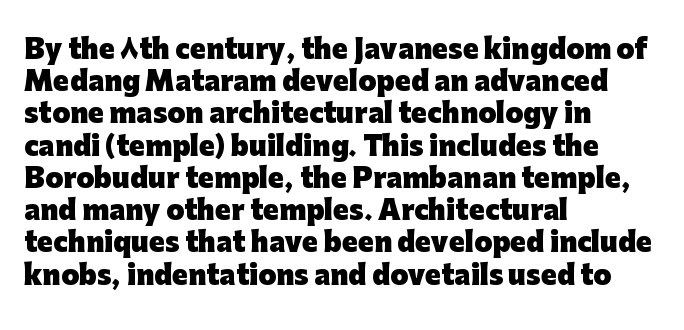
Q: Is the text bold? A: Yes.
Q: Is the text italic (slanted)? A: No, it is upright.
Q: Is the text underlined? A: No.
Q: How is the paragraph aligned? A: Left-aligned.
Q: Is the spacing between letters normal or unusually wide? A: Normal.
